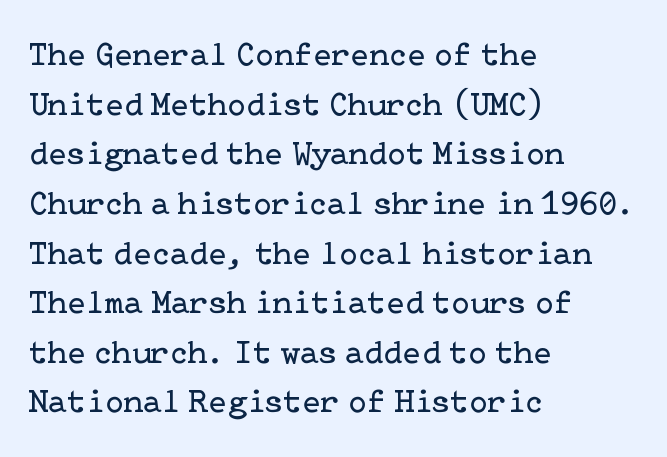
Notice how the stems are strictly vertical — no italics here. Stroke terminals: seriffed. Line beginnings align vertically; line endings do not. Check under the words: just untouched page. Leading: standard. Nobody touched the tracking dial on this one.
